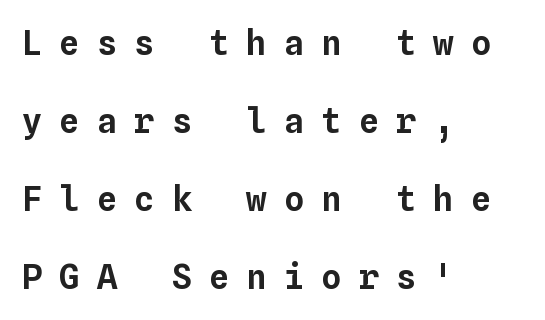
Q: Is the text italic (slanted)? A: No, it is upright.
Q: Is the text underlined? A: No.
Q: How is the paragraph aligned? A: Left-aligned.
Q: Is the spacing between letters normal or unusually wide? A: Unusually wide.
Q: Is the spacing between lines tight, normal or loose? A: Loose.
Q: Width (condensed, normal, or wide)? A: Normal.
Q: Stroke contrast? A: Low.
Q: x-height? A: Medium.
Q: Monospaced? A: Yes.
